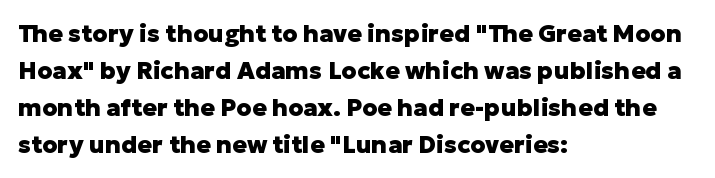
{"italic": "no", "bold": "yes", "underline": "no", "align": "left", "line_spacing": "normal", "line_spacing_ratio": 1.54, "letter_spacing": "normal", "letter_spacing_em": 0.0, "glyph_px": 24}
